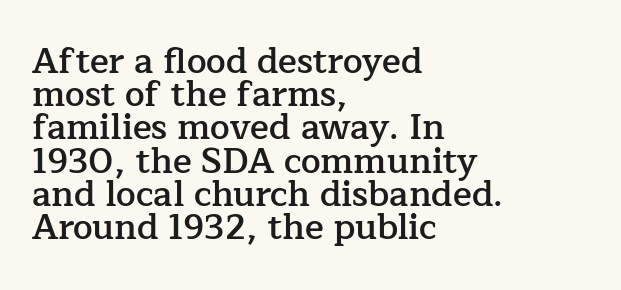
The face used here is rendered with its standard letterfit. The text block is weighted toward the left margin, trailing off unevenly rightward. Every letter is mildly thick-stroked: semibold rather than bold. Leading: reduced. These lines are rendered in a variable-pitch font.
